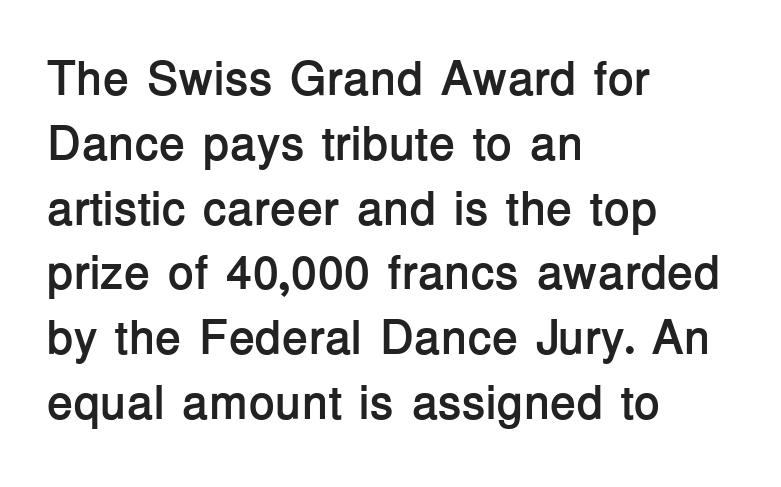
The image shows 48 px semibold sans-serif type, upright; set left-aligned, normal line spacing (1.35x), normal letter spacing, not underlined; low stroke contrast and a medium x-height.
